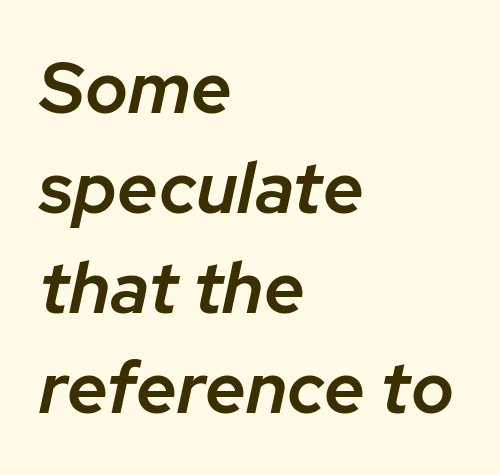
{"italic": "yes", "lean": "right", "slant_degrees": 12, "bold": "semi", "weight": "semibold", "width": "normal", "stroke_contrast": "low", "x_height": "medium", "monospaced": "no", "underline": "no", "align": "left", "line_spacing": "normal", "line_spacing_ratio": 1.39, "letter_spacing": "normal", "letter_spacing_em": 0.0, "glyph_px": 72}
